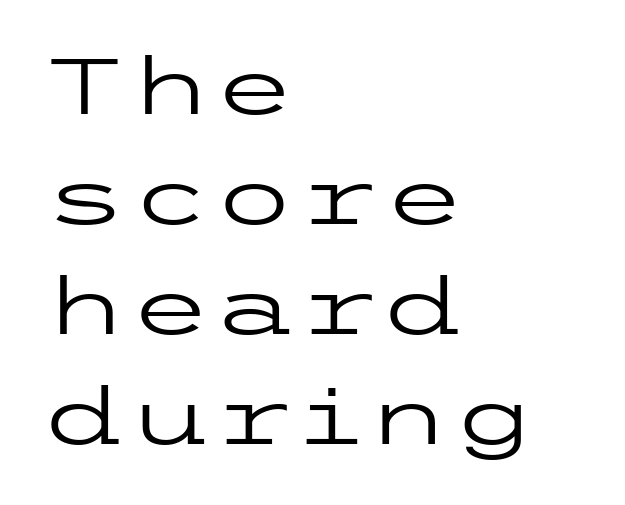
Q: Is the text bold? A: No.
Q: Is the text italic (slanted)? A: No, it is upright.
Q: Is the typeface a serif or a sans-serif typeface? A: Sans-serif.
Q: Is the text underlined? A: No.
Q: How is the paragraph aligned? A: Left-aligned.
Q: Is the spacing between letters normal or unusually wide? A: Normal.
Q: Is the spacing between lines tight, normal or loose? A: Normal.
Q: Width (condensed, normal, or wide)? A: Wide.
Q: Stroke contrast? A: Low.
Q: x-height? A: Medium.
